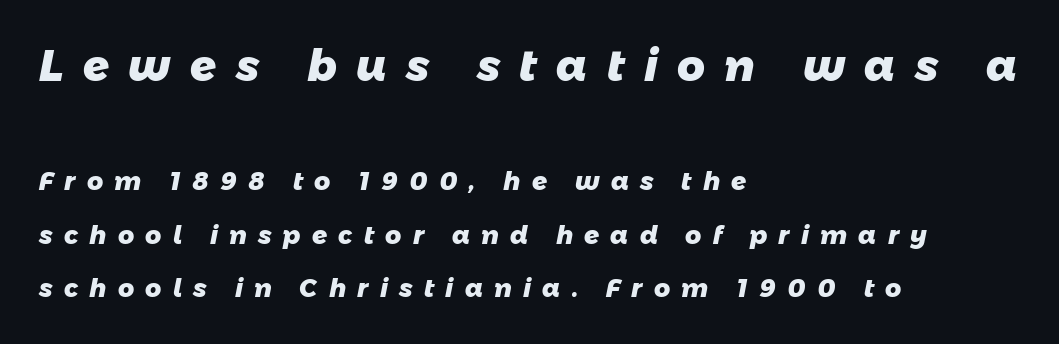
The image shows 43 px heavy sans-serif type; set left-aligned, loose line spacing (2.14x), unusually wide letter spacing (+0.45 em), not underlined; the first (top) block is 1.72x larger; low stroke contrast and a medium x-height.
